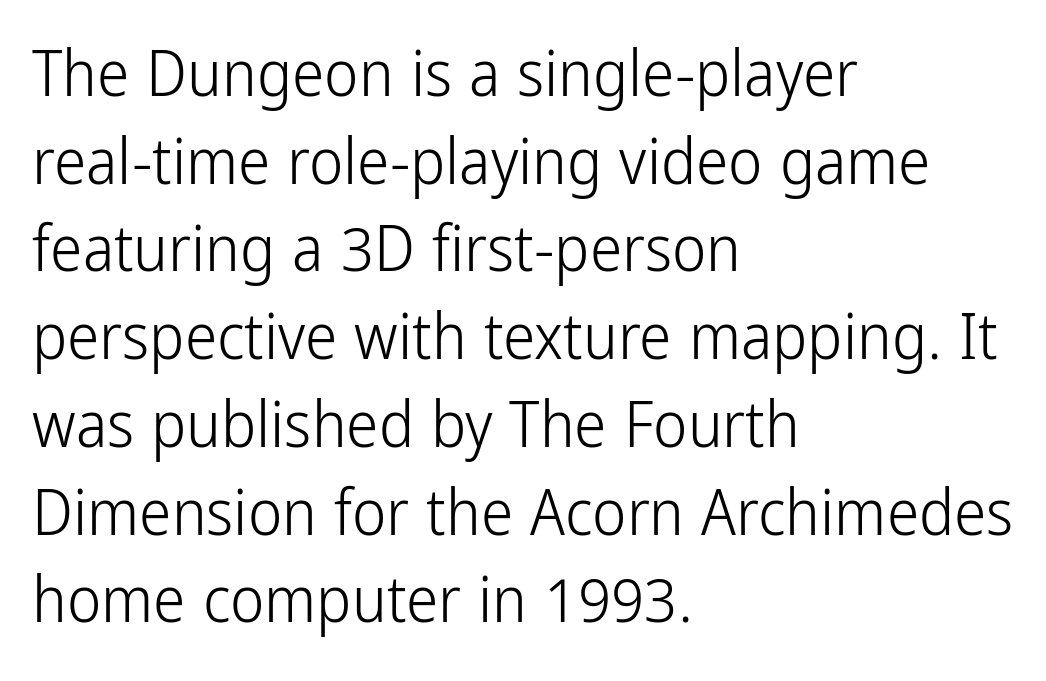
Q: Is the text bold? A: No.
Q: Is the text italic (slanted)? A: No, it is upright.
Q: Is the typeface a serif or a sans-serif typeface? A: Sans-serif.
Q: Is the text underlined? A: No.
Q: How is the paragraph aligned? A: Left-aligned.
Q: Is the spacing between letters normal or unusually wide? A: Normal.
Q: Is the spacing between lines tight, normal or loose? A: Normal.
Q: Width (condensed, normal, or wide)? A: Condensed.
Q: Stroke contrast? A: Low.
Q: x-height? A: Medium.
Q: Monospaced? A: No.
